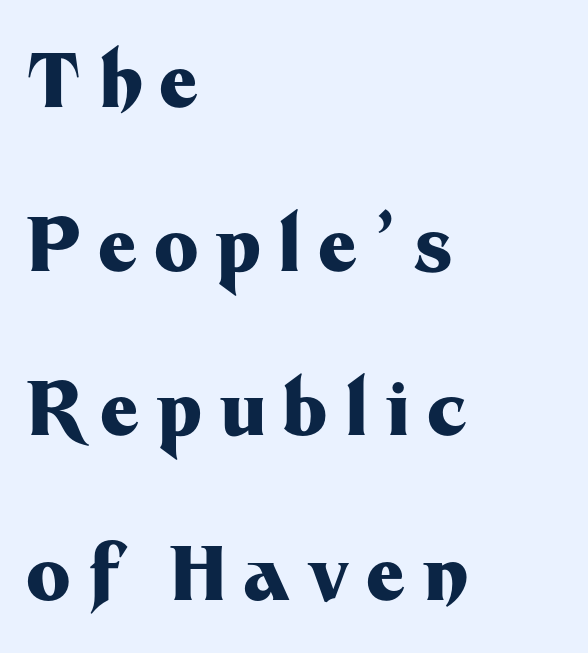
Spacing between characters has been opened up far beyond the box default. The letters stand upright; this is a roman face. The glyphs have the mass of a bold cut. A clean baseline with only descenders dipping below it. Spacing verdict: proportional, widths tailored to each character. A student would call this left alignment; a typographer would say flush left, rag right.
